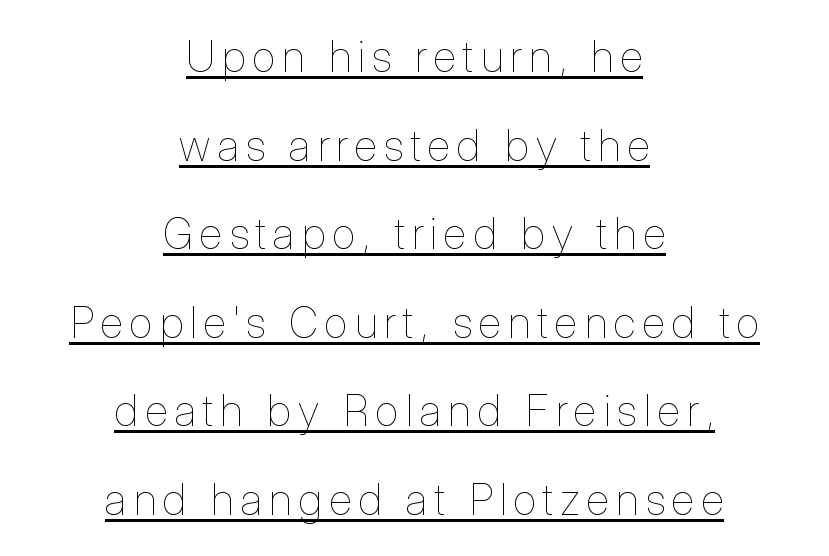
Airy leading. Varying glyph widths throughout — classic text-font behaviour. These lines were composed using upright roman letters. The lines are quadded center. This is not heavy type; no bold has been used.
